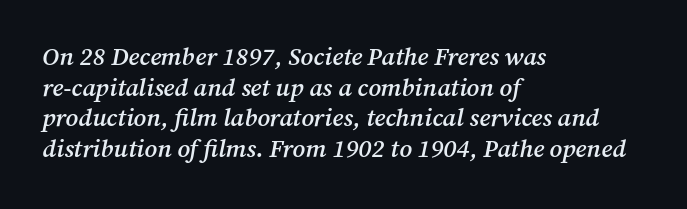
Leftover space on each line is placed entirely after the last word. The font's italic variant was chosen for this text. The rendering uses a semibold face; strokes are thickened but not to full bold. The words here are not underlined. Here the glyphs are tracked normally, forming tight word shapes.
